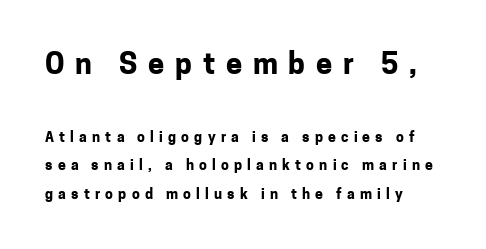
The image shows 29 px bold sans-serif type, upright; set loose line spacing (2.05x), unusually wide letter spacing (+0.37 em), not underlined; the first (top) block is 2.07x larger; low stroke contrast and a medium x-height.
